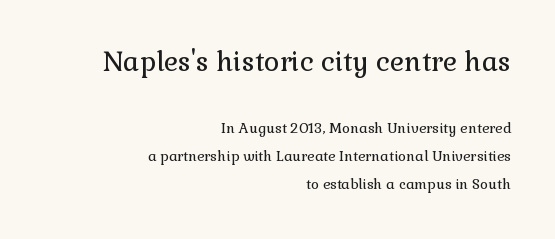
{"italic": "no", "bold": "no", "underline": "no", "align": "right", "line_spacing": "loose", "line_spacing_ratio": 1.99, "letter_spacing": "normal", "letter_spacing_em": 0.0, "larger_block": "first", "size_ratio": 1.93, "glyph_px": 27}
